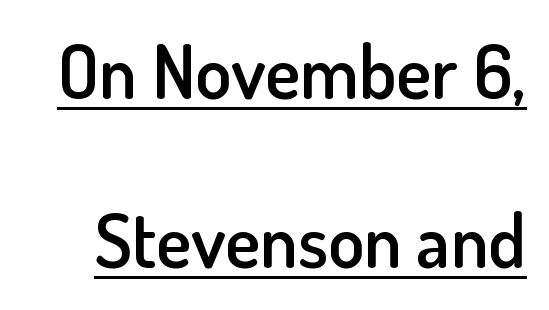
Characters follow at the spacing the type designer built in. A rule runs beneath these lines of type. Looks like regular typesetting: each glyph gets only the width it needs. The letters stand straight up with perfectly vertical stems. The designer went with a sans here, leaving each stem footless. A great deal of white space separates one row of letters from the next.
